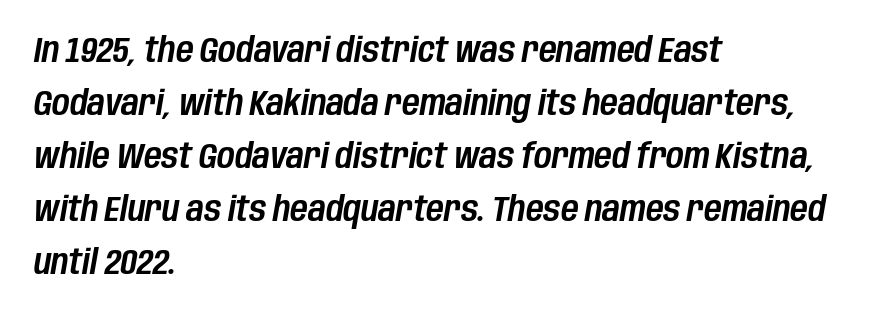
There is no visible air inserted between adjacent glyphs. You could not count columns in this text — the font is proportionally spaced. Posture: slanted. Notice how the passage keeps a crisp vertical edge on the left only. This rendering features lettering with no underline. Reading down the column, the eye jumps a familiar distance to each next line.
